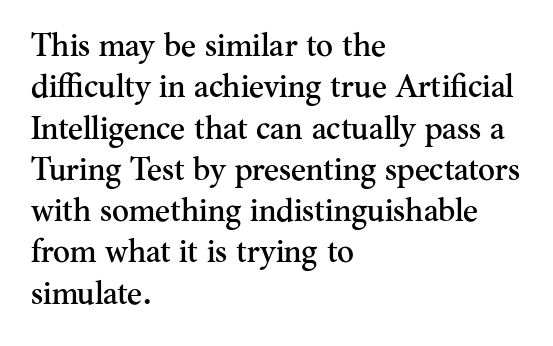
Nope, not italic — everything's standing straight. No word sits above an underline. Students, observe: this is what conventionally led text looks like. Each line starts at the same left margin while the right side varies. Is this a fixed-width face? No — the glyphs have proportional, varying widths. The horizontal fit of the characters is conventional and even.
